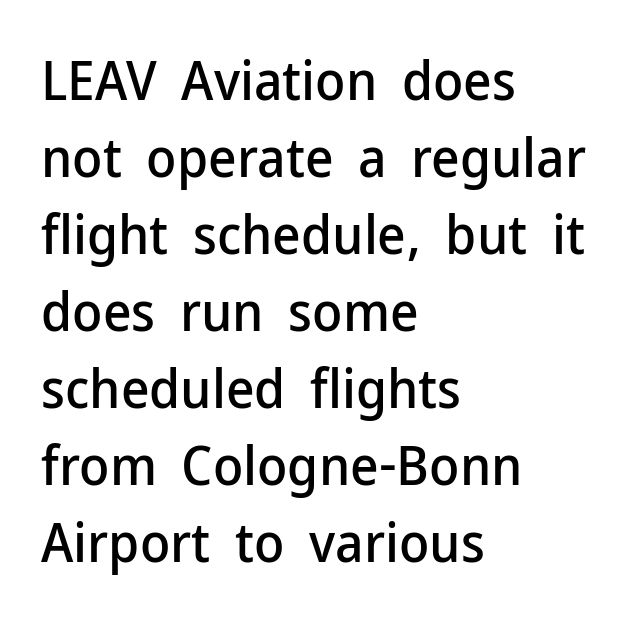
{"serif": "no", "italic": "no", "width": "normal", "stroke_contrast": "low", "x_height": "medium", "monospaced": "no", "underline": "no", "align": "left", "line_spacing": "normal", "line_spacing_ratio": 1.4, "letter_spacing": "normal", "letter_spacing_em": 0.0, "glyph_px": 55}
